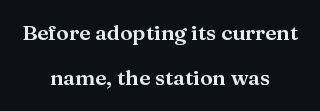
{"italic": "no", "underline": "no", "align": "center", "line_spacing": "loose", "line_spacing_ratio": 2.16, "letter_spacing": "normal", "letter_spacing_em": 0.0, "glyph_px": 21}
